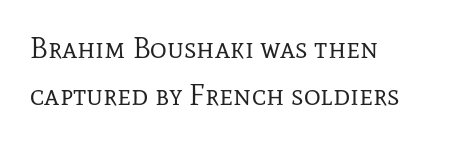
Q: Is the text bold? A: No.
Q: Is the text italic (slanted)? A: No, it is upright.
Q: Is the typeface a serif or a sans-serif typeface? A: Serif.
Q: Is the text underlined? A: No.
Q: How is the paragraph aligned? A: Left-aligned.
Q: Is the spacing between letters normal or unusually wide? A: Normal.
Q: Is the spacing between lines tight, normal or loose? A: Normal.
Q: Width (condensed, normal, or wide)? A: Normal.
Q: Stroke contrast? A: Low.
Q: x-height? A: Medium.
Q: Monospaced? A: No.
